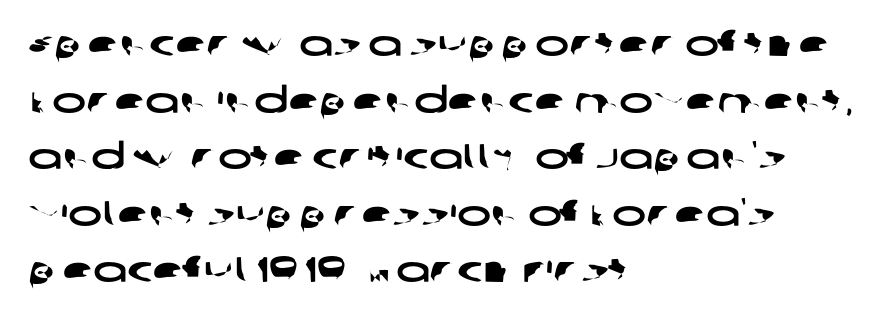
{"serif": "no", "width": "wide", "stroke_contrast": "low", "x_height": "large", "monospaced": "no", "underline": "no", "align": "left", "line_spacing": "normal", "line_spacing_ratio": 1.57, "letter_spacing": "normal", "letter_spacing_em": 0.0, "glyph_px": 36}
